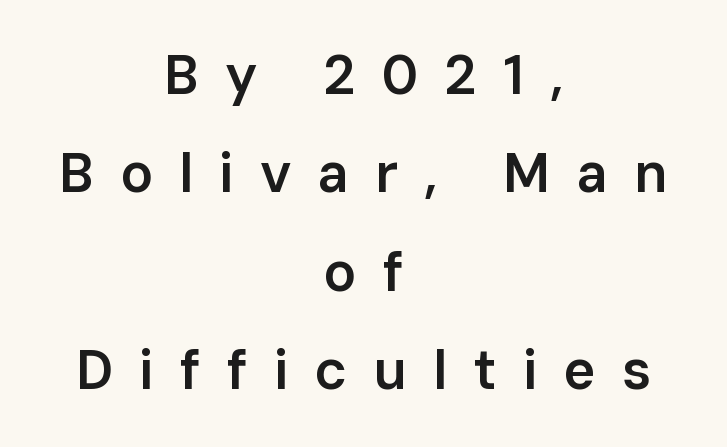
Does extra space separate the letters? Yes, quite a lot of it. Here the designer chose a conventional face with non-uniform glyph widths. Italic: no, the glyphs are upright roman. Beneath every word, the page is bare. These words are printed semibold, heavier than regular yet not bold.
